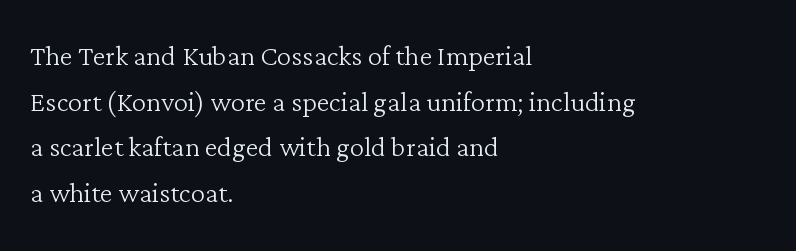
The typography opts for an upright posture over an oblique one. The letters advance in unequal steps, a hallmark of proportional type. Yep, those are serifs on the letters. Inter-character spacing is left at the font's built-in metrics. The paragraph has a hard left edge and a soft right edge.
